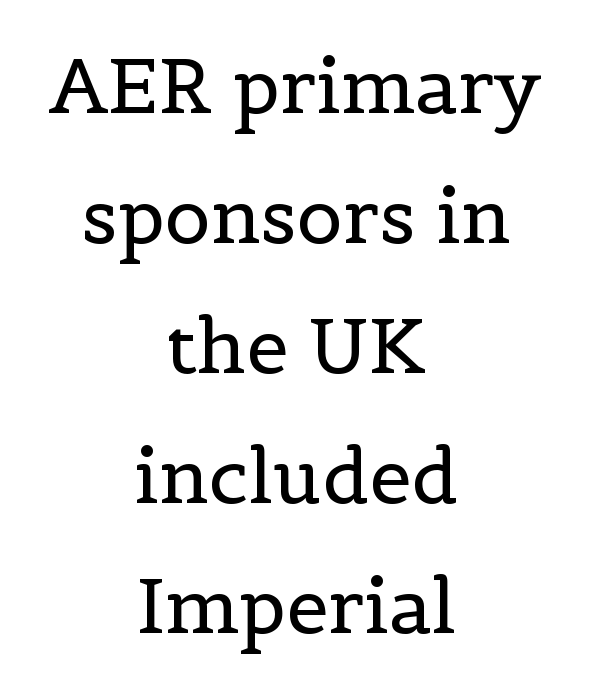
{"serif": "yes", "italic": "no", "bold": "no", "weight": "regular", "width": "normal", "x_height": "medium", "monospaced": "no", "underline": "no", "align": "center", "line_spacing_ratio": 1.71, "letter_spacing": "normal", "letter_spacing_em": 0.0, "glyph_px": 76}
